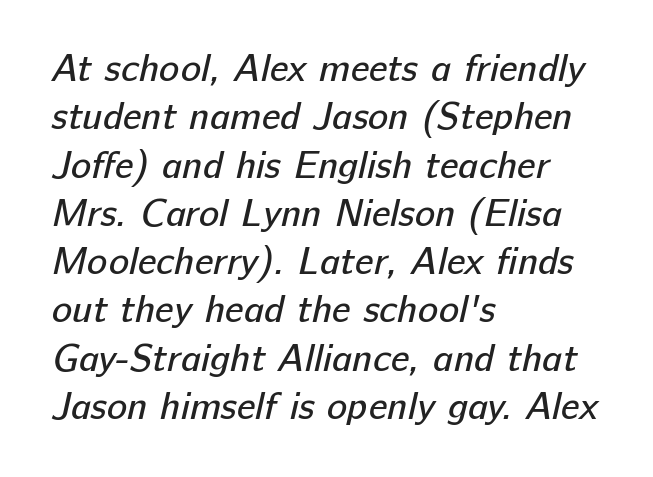
{"serif": "no", "bold": "no", "weight": "regular", "width": "normal", "stroke_contrast": "low", "x_height": "medium", "monospaced": "no", "underline": "no", "align": "left", "line_spacing": "normal", "line_spacing_ratio": 1.27, "letter_spacing": "normal", "letter_spacing_em": 0.0, "glyph_px": 38}
